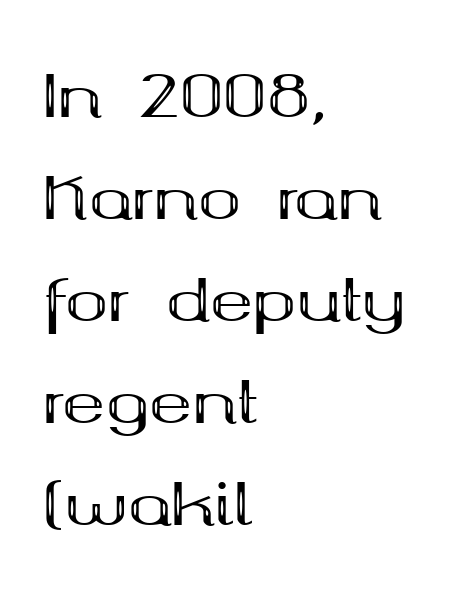
The image shows 58 px bold, wide serif type, upright; set left-aligned, line spacing 1.76x, normal letter spacing, not underlined; medium stroke contrast and a medium x-height.
